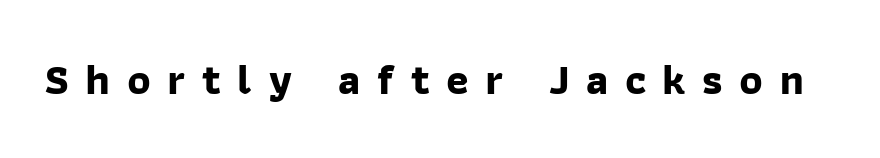
Q: Is the text bold? A: Yes.
Q: Is the typeface a serif or a sans-serif typeface? A: Sans-serif.
Q: Is the text underlined? A: No.
Q: Is the spacing between letters normal or unusually wide? A: Unusually wide.
Q: Width (condensed, normal, or wide)? A: Normal.
Q: Stroke contrast? A: Low.
Q: x-height? A: Medium.
Q: Monospaced? A: No.
